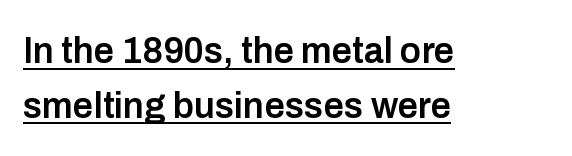
{"serif": "no", "italic": "no", "bold": "semi", "weight": "semibold", "width": "normal", "stroke_contrast": "low", "x_height": "medium", "monospaced": "no", "underline": "yes", "align": "left", "line_spacing": "normal", "line_spacing_ratio": 1.52, "letter_spacing": "normal", "letter_spacing_em": 0.0, "glyph_px": 36}
